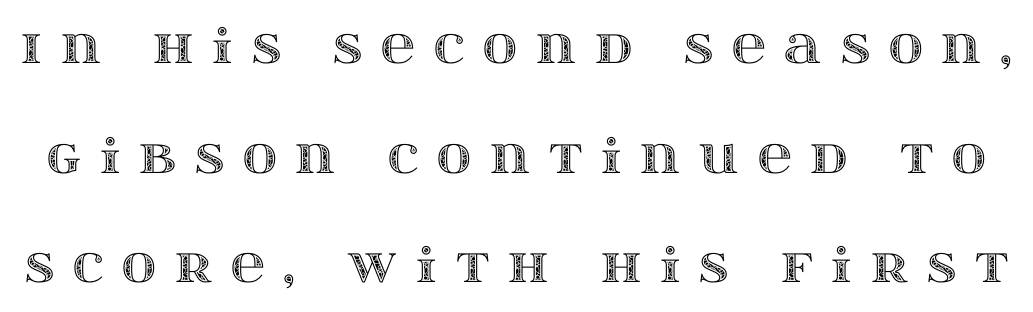
Character widths vary here, with narrow letters taking less room than wide ones. Compared with typical body copy, the letter spacing here is much looser. Beneath every word, the page is bare. Rows of type keep a wide berth in the vertical direction. This is the regular roman posture of the typeface.
